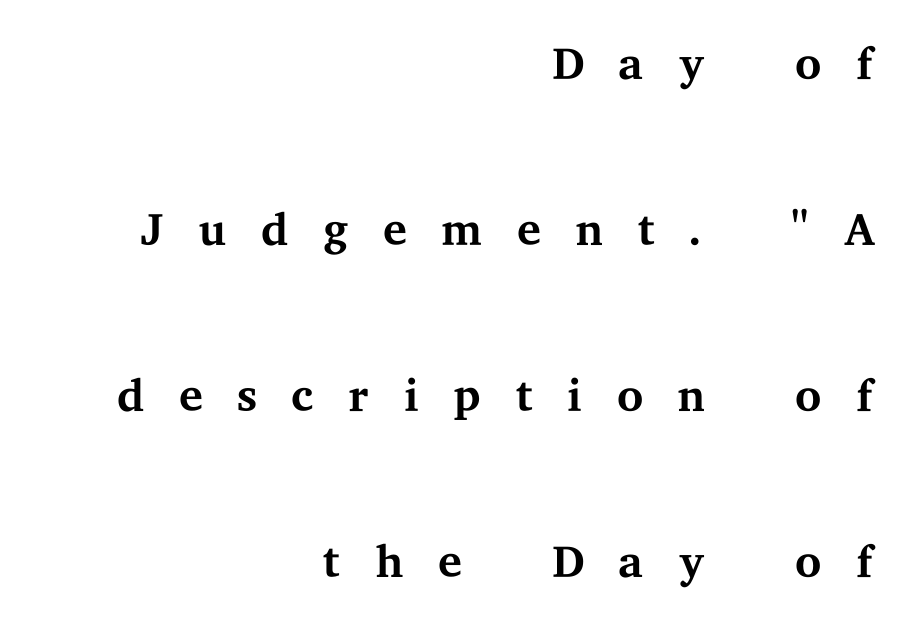
The image shows 68 px regular-weight, wide serif type, upright; set right-aligned, loose line spacing (2.44x), unusually wide letter spacing (+0.48 em), not underlined; medium stroke contrast and a medium x-height.
